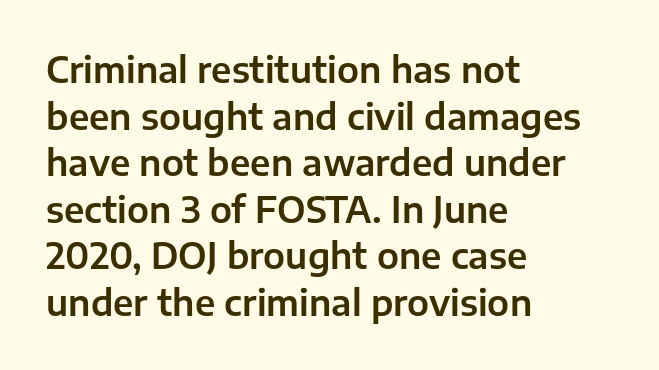
Q: Is the text italic (slanted)? A: No, it is upright.
Q: Is the typeface a serif or a sans-serif typeface? A: Sans-serif.
Q: Is the text underlined? A: No.
Q: How is the paragraph aligned? A: Left-aligned.
Q: Is the spacing between letters normal or unusually wide? A: Normal.
Q: Is the spacing between lines tight, normal or loose? A: Normal.
Q: Width (condensed, normal, or wide)? A: Normal.
Q: Stroke contrast? A: Low.
Q: x-height? A: Medium.
Q: Monospaced? A: No.
